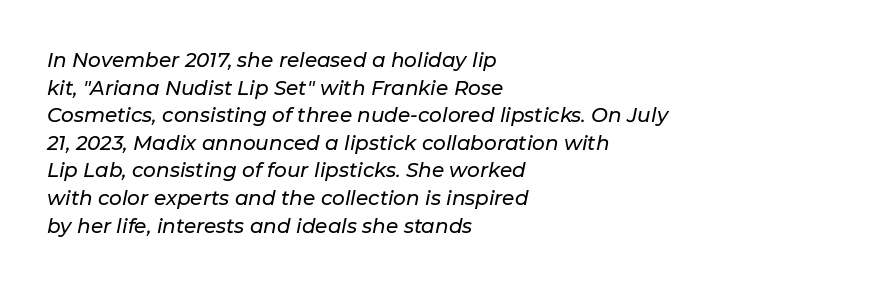
The image shows 20 px text type, italic (leaning right); set left-aligned, normal line spacing (1.38x), normal letter spacing, not underlined.
